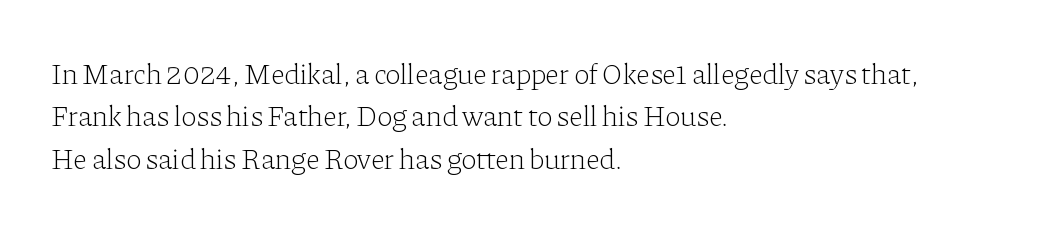
Q: Is the text bold? A: No.
Q: Is the text italic (slanted)? A: No, it is upright.
Q: Is the typeface a serif or a sans-serif typeface? A: Serif.
Q: Is the text underlined? A: No.
Q: How is the paragraph aligned? A: Left-aligned.
Q: Is the spacing between letters normal or unusually wide? A: Normal.
Q: Is the spacing between lines tight, normal or loose? A: Normal.
Q: Width (condensed, normal, or wide)? A: Normal.
Q: Stroke contrast? A: Low.
Q: x-height? A: Medium.
Q: Monospaced? A: No.
